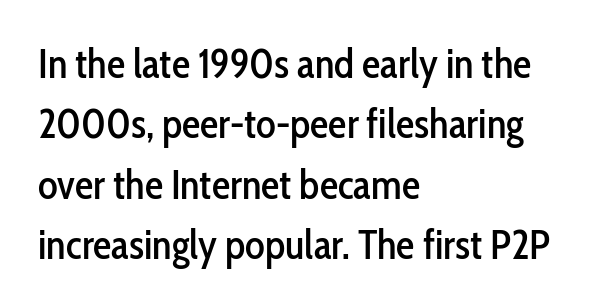
Q: Is the text italic (slanted)? A: No, it is upright.
Q: Is the typeface a serif or a sans-serif typeface? A: Sans-serif.
Q: Is the text underlined? A: No.
Q: How is the paragraph aligned? A: Left-aligned.
Q: Is the spacing between letters normal or unusually wide? A: Normal.
Q: Is the spacing between lines tight, normal or loose? A: Normal.
Q: Width (condensed, normal, or wide)? A: Condensed.
Q: Stroke contrast? A: Low.
Q: x-height? A: Medium.
Q: Monospaced? A: No.
